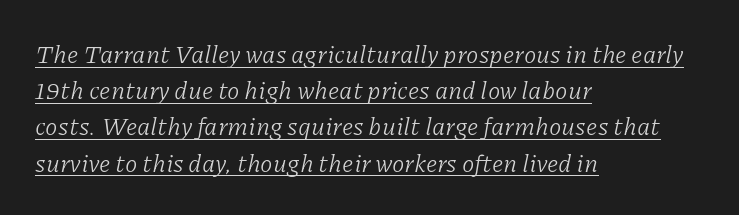
This is not heavy type; no bold has been used. The letterforms sit shoulder to shoulder at normal distance. All the whitespace from short lines collects on the right. The glyphs are accompanied by a horizontal stroke just below them. The passage shown stacks its lines at a standard gap. The typography opts for an oblique posture over an upright one.
